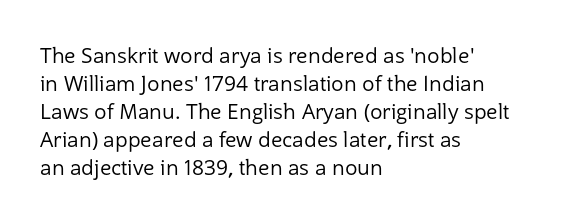
{"italic": "no", "bold": "no", "underline": "no", "align": "left", "line_spacing": "normal", "line_spacing_ratio": 1.33, "letter_spacing": "normal", "letter_spacing_em": 0.0, "glyph_px": 21}
